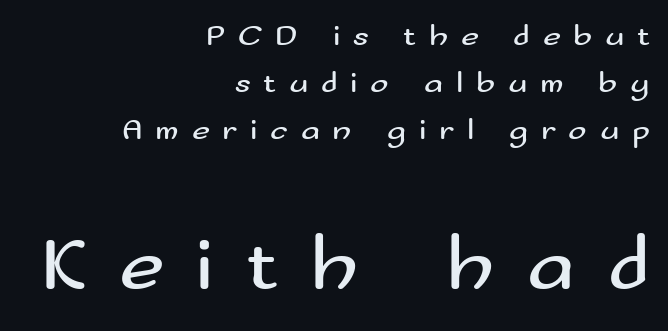
The image shows 78 px regular-weight, wide sans-serif type, upright; set right-aligned, normal line spacing (1.51x), unusually wide letter spacing (+0.41 em), not underlined; the second (bottom) block is 2.52x larger; medium stroke contrast and a small x-height.
